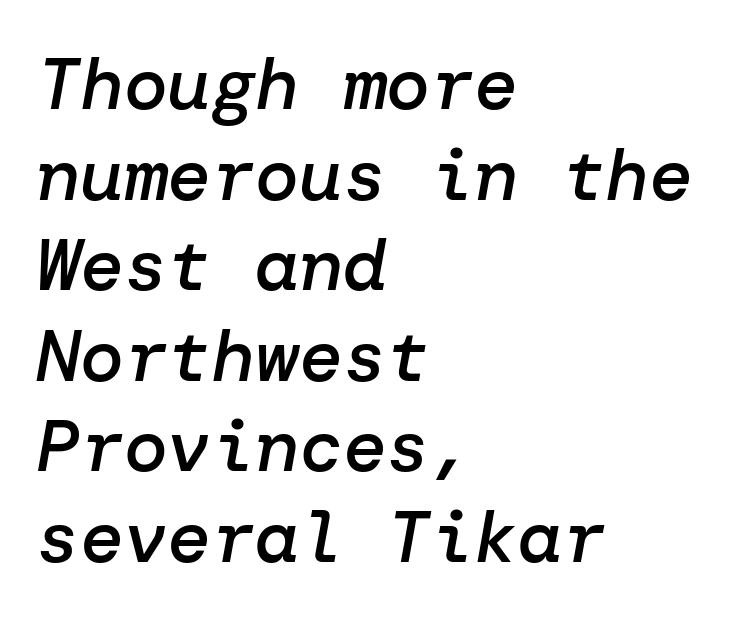
In terms of weight, the rendering is demibold, just under bold. The typography opts for an oblique posture over an upright one. Teacher's note: observe the even left margin — that is flush-left alignment. The passage shown is not underscored anywhere.
